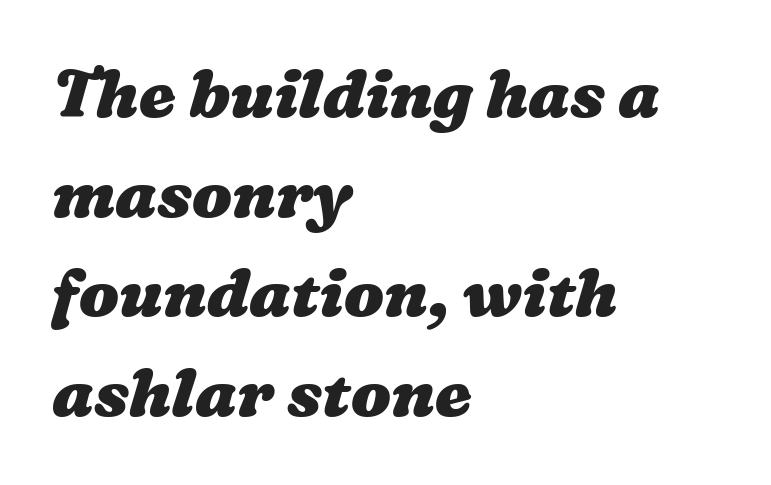
The image shows 66 px heavy, wide type; set left-aligned, normal line spacing (1.51x), normal letter spacing, not underlined; medium stroke contrast and a medium x-height.
